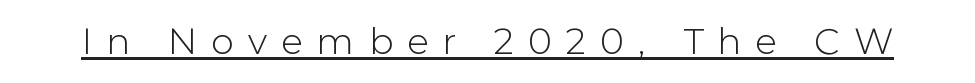
{"serif": "no", "italic": "no", "width": "normal", "stroke_contrast": "low", "x_height": "medium", "monospaced": "no", "underline": "yes", "letter_spacing": "wide", "letter_spacing_em": 0.39, "glyph_px": 36}
